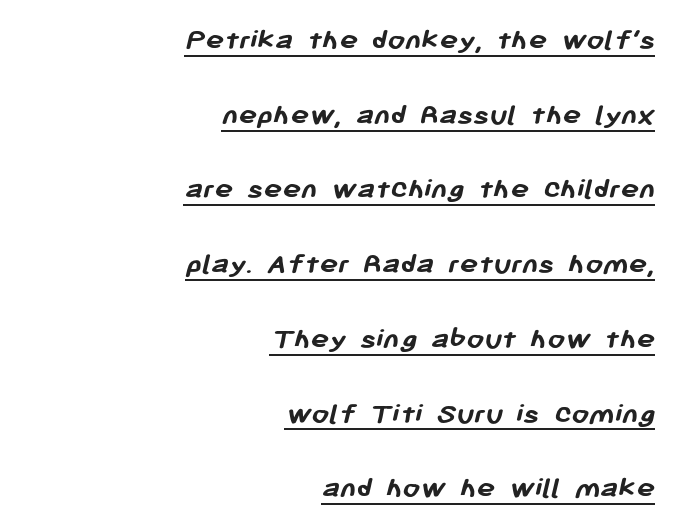
{"serif": "no", "bold": "yes", "weight": "semibold", "width": "normal", "stroke_contrast": "low", "x_height": "medium", "monospaced": "no", "underline": "yes", "align": "right", "line_spacing": "loose", "line_spacing_ratio": 2.41, "letter_spacing": "normal", "letter_spacing_em": 0.0, "glyph_px": 31}
